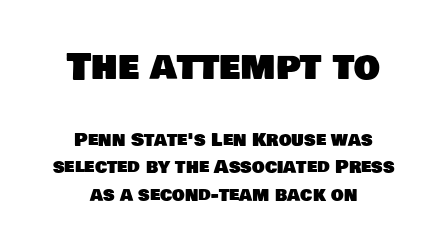
Q: Is the typeface a serif or a sans-serif typeface? A: Sans-serif.
Q: Is the text underlined? A: No.
Q: How is the paragraph aligned? A: Centered.
Q: Is the spacing between letters normal or unusually wide? A: Normal.
Q: Is the spacing between lines tight, normal or loose? A: Normal.
Q: Which block of text is set in a larger size, the first (top) or the second (bottom)? A: The first (top) one.
Q: Width (condensed, normal, or wide)? A: Normal.
Q: Stroke contrast? A: Low.
Q: x-height? A: Large.
Q: Monospaced? A: No.
